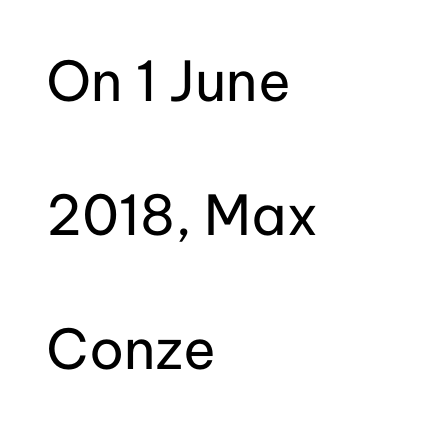
Q: Is the text bold? A: No.
Q: Is the text italic (slanted)? A: No, it is upright.
Q: Is the typeface a serif or a sans-serif typeface? A: Sans-serif.
Q: Is the text underlined? A: No.
Q: How is the paragraph aligned? A: Left-aligned.
Q: Is the spacing between letters normal or unusually wide? A: Normal.
Q: Is the spacing between lines tight, normal or loose? A: Loose.
Q: Width (condensed, normal, or wide)? A: Normal.
Q: Stroke contrast? A: Low.
Q: x-height? A: Medium.
Q: Monospaced? A: No.
